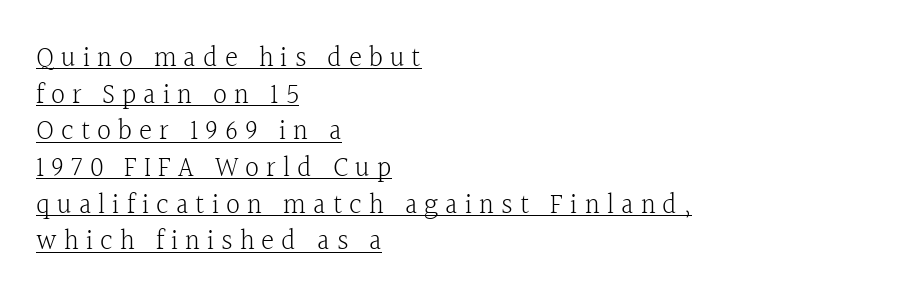
{"serif": "yes", "italic": "no", "bold": "no", "weight": "light", "width": "normal", "x_height": "medium", "monospaced": "no", "underline": "yes", "align": "left", "line_spacing": "normal", "line_spacing_ratio": 1.31, "letter_spacing": "wide", "letter_spacing_em": 0.25, "glyph_px": 28}
